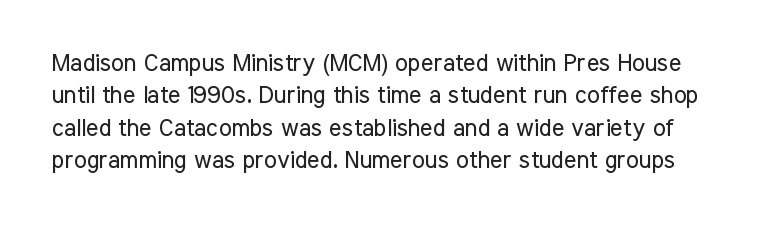
The image shows 24 px text type, upright; set normal line spacing (1.35x), normal letter spacing, not underlined.
